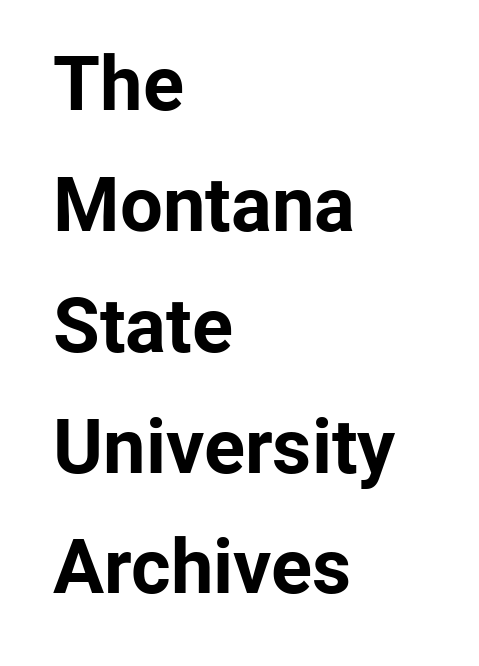
{"serif": "no", "italic": "no", "bold": "yes", "weight": "bold", "width": "normal", "stroke_contrast": "low", "x_height": "medium", "monospaced": "no", "underline": "no", "align": "left", "line_spacing": "normal", "line_spacing_ratio": 1.59, "letter_spacing": "normal", "letter_spacing_em": 0.0, "glyph_px": 76}
